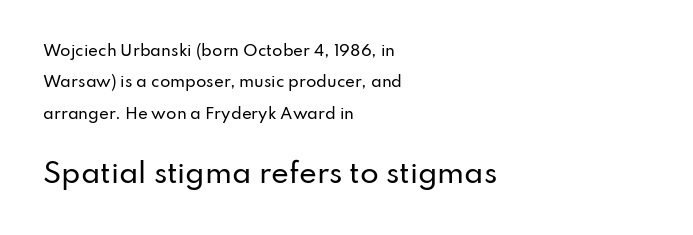
The type sits square on the baseline with zero lean. The specimen omits any rule beneath the text block's lines. Reading down the block, your eye returns to a fixed left position each line. Which chunk is bigger? The second one — the bottom block dwarfs the top. Nothing unusual about the tracking: characters are spaced as the font intends. Each new line begins a long way beneath the previous one.
